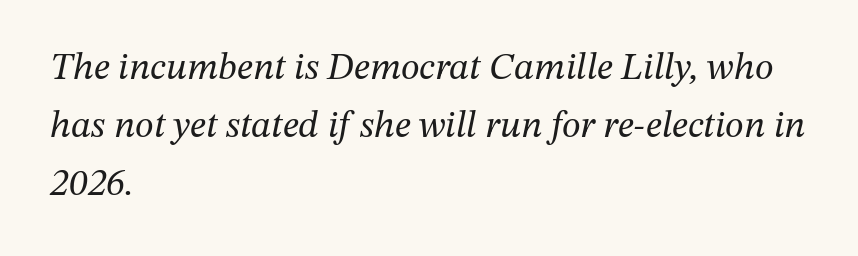
{"serif": "yes", "italic": "yes", "lean": "right", "slant_degrees": 12, "bold": "no", "weight": "regular", "width": "normal", "stroke_contrast": "medium", "x_height": "medium", "monospaced": "no", "underline": "no", "align": "left", "line_spacing": "normal", "line_spacing_ratio": 1.53, "letter_spacing": "normal", "letter_spacing_em": 0.0, "glyph_px": 38}
